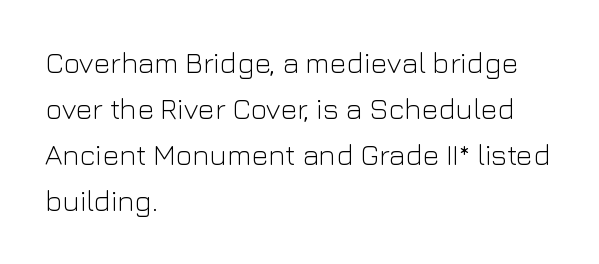
The image shows 29 px light sans-serif type, upright; set left-aligned, normal line spacing (1.59x), normal letter spacing, not underlined; low stroke contrast and a medium x-height.
